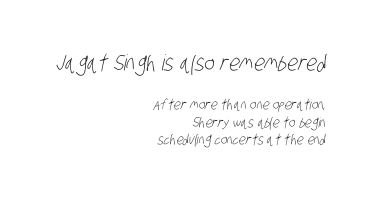
No extra tracking has been applied to these lines. Underlining? Definitely not there. The passage shown stacks its lines at a standard gap. Each line ends at the same right margin while the left side varies.
